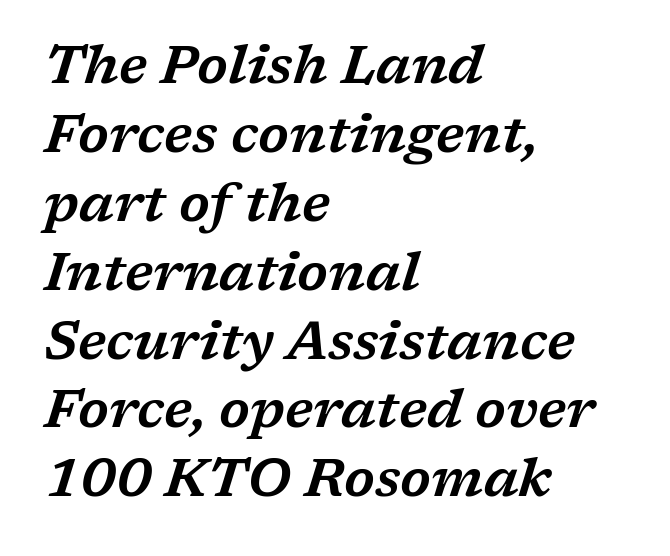
{"serif": "yes", "italic": "yes", "lean": "right", "slant_degrees": 17, "width": "wide", "stroke_contrast": "low", "x_height": "medium", "monospaced": "no", "underline": "no", "align": "left", "line_spacing": "normal", "line_spacing_ratio": 1.3, "letter_spacing": "normal", "letter_spacing_em": 0.0, "glyph_px": 53}
